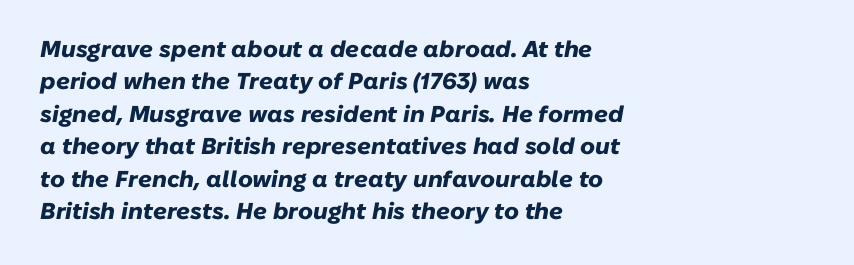
The image shows 23 px bold type, italic (leaning right); set left-aligned, normal line spacing (1.41x), normal letter spacing, not underlined.
